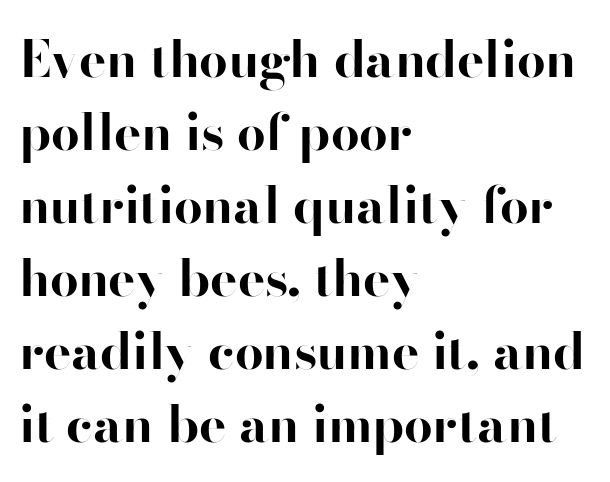
The font is running at its bold setting. The lettering stays uniformly vertical, giving the passage a roman look. Is this a fixed-width face? No — the glyphs have proportional, varying widths. Just letters on the line, the space beneath them empty. This sample uses a sans-serif face. Teacher's note: observe the even left margin — that is flush-left alignment.
